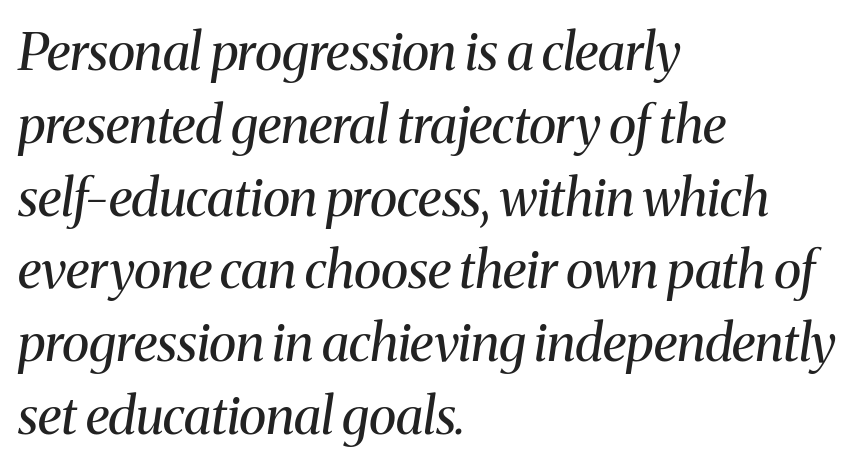
The image shows 52 px regular-weight serif type, italic (leaning right); set left-aligned, normal line spacing (1.4x), normal letter spacing, not underlined; medium stroke contrast and a medium x-height.
